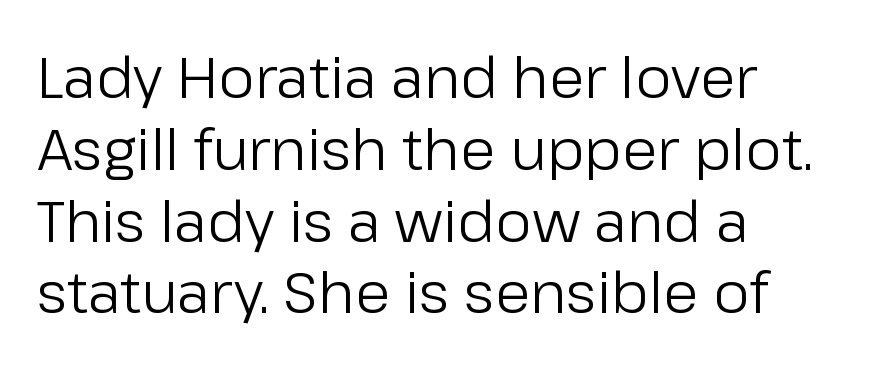
{"serif": "no", "italic": "no", "bold": "no", "weight": "regular", "width": "normal", "stroke_contrast": "low", "x_height": "medium", "monospaced": "no", "underline": "no", "align": "left", "line_spacing": "normal", "line_spacing_ratio": 1.26, "letter_spacing": "normal", "letter_spacing_em": 0.0, "glyph_px": 57}
